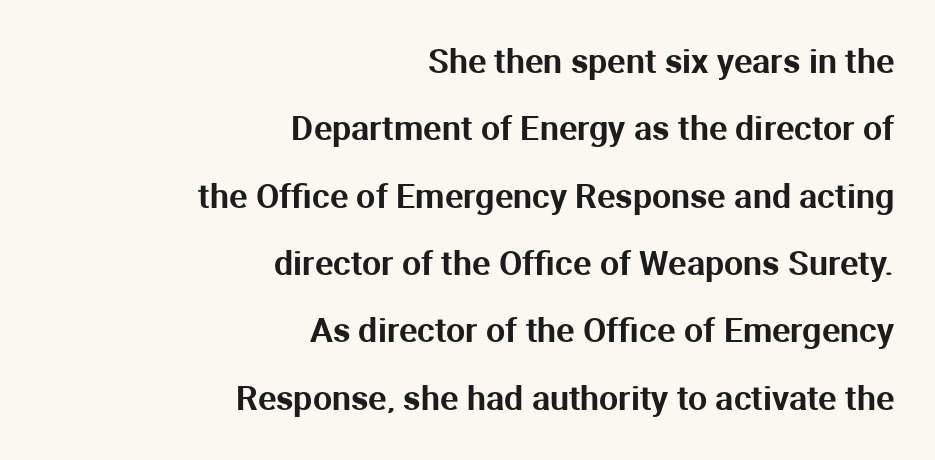
{"serif": "no", "italic": "no", "width": "normal", "stroke_contrast": "medium", "x_height": "medium", "monospaced": "no", "underline": "no", "align": "right", "line_spacing": "loose", "line_spacing_ratio": 1.98, "letter_spacing": "normal", "letter_spacing_em": 0.0, "glyph_px": 34}
